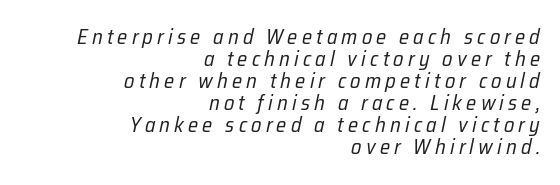
{"italic": "yes", "lean": "right", "slant_degrees": 12, "bold": "no", "underline": "no", "align": "right", "line_spacing": "tight", "line_spacing_ratio": 1.05, "letter_spacing": "wide", "letter_spacing_em": 0.2, "glyph_px": 21}
